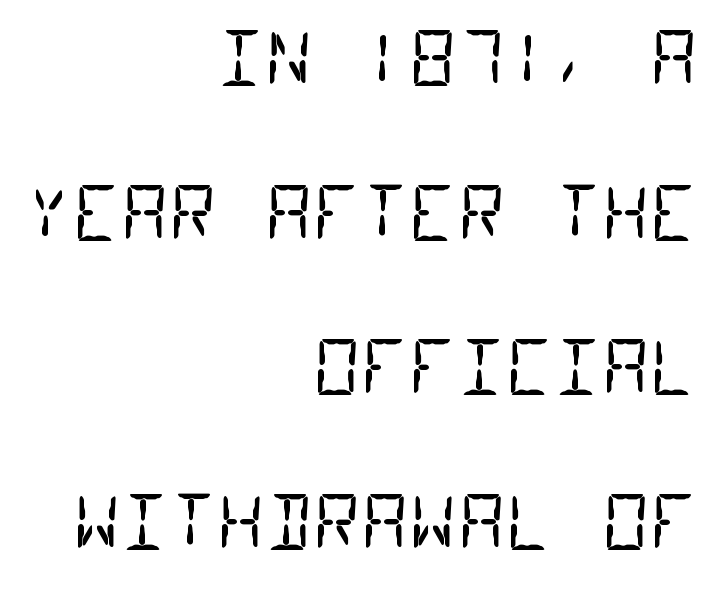
{"serif": "no", "bold": "no", "weight": "regular", "width": "condensed", "stroke_contrast": "low", "x_height": "large", "monospaced": "yes", "underline": "no", "align": "right", "line_spacing": "loose", "line_spacing_ratio": 2.09, "letter_spacing": "normal", "letter_spacing_em": 0.0, "glyph_px": 74}
